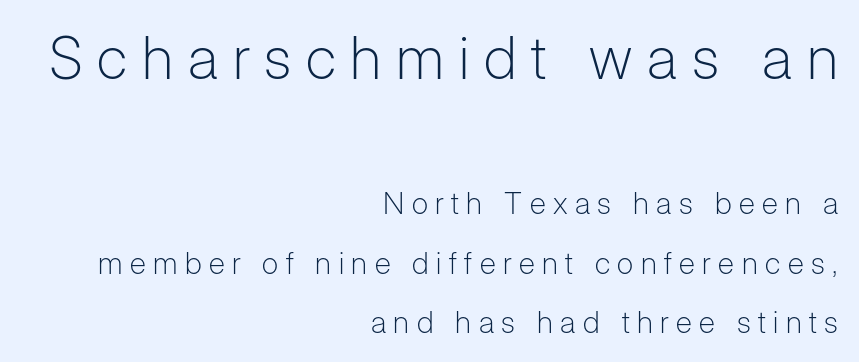
{"serif": "no", "italic": "no", "bold": "no", "weight": "light", "width": "normal", "stroke_contrast": "low", "x_height": "medium", "monospaced": "no", "underline": "no", "align": "right", "line_spacing": "loose", "line_spacing_ratio": 1.97, "letter_spacing": "wide", "letter_spacing_em": 0.25, "larger_block": "first", "size_ratio": 1.97, "glyph_px": 59}
